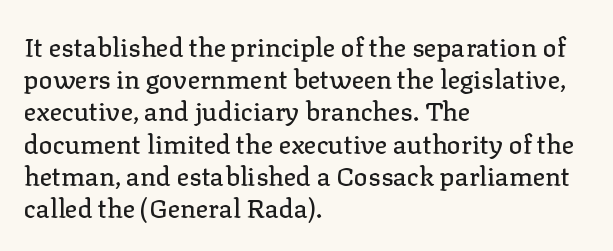
You could call the tracking neutral — neither tight nor loose. Posture: upright roman. Which margin do the lines hug? The left one — the right edge is uneven. Decoration check: the copy has no underline.
